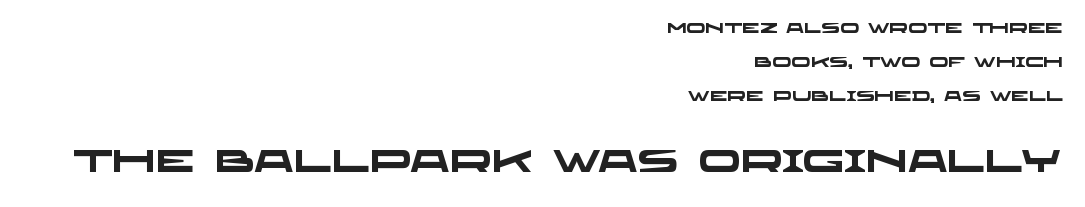
The image shows 31 px heavy, wide sans-serif type; set right-aligned, loose line spacing (2.42x), normal letter spacing, not underlined; the second (bottom) block is 2.21x larger; low stroke contrast and a large x-height.
